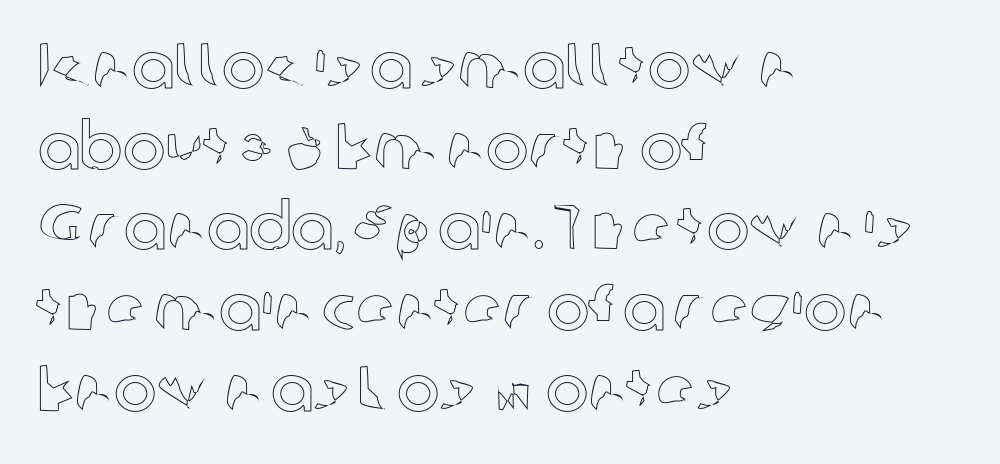
The image shows 64 px text type, upright; set left-aligned, normal line spacing (1.26x), normal letter spacing, not underlined; a medium x-height.
